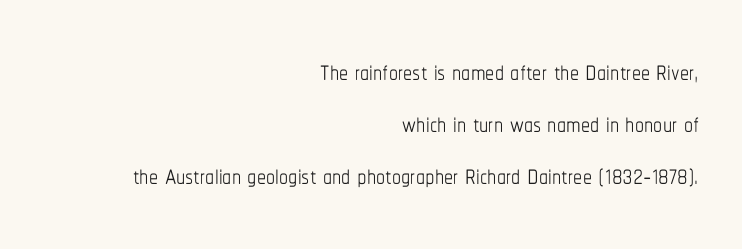
{"italic": "no", "bold": "no", "weight": "thin", "width": "condensed", "stroke_contrast": "low", "x_height": "medium", "monospaced": "no", "underline": "no", "align": "right", "line_spacing": "normal", "line_spacing_ratio": 1.44, "letter_spacing": "normal", "letter_spacing_em": 0.0, "glyph_px": 36}
